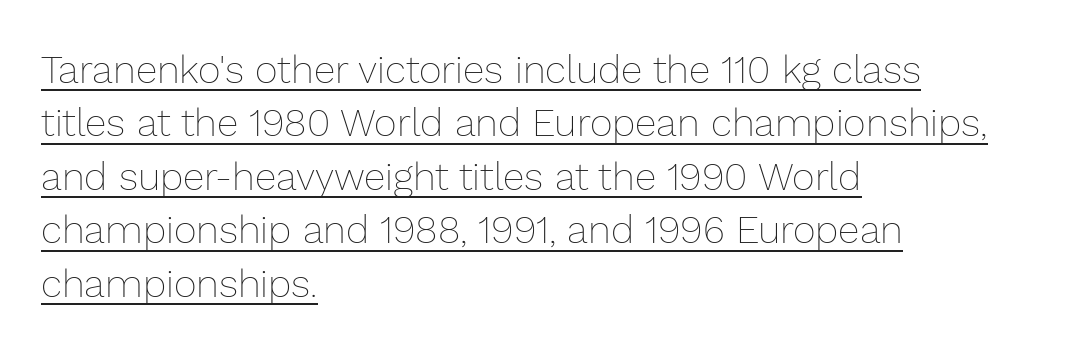
Stroke thickness stays within the range of a standard reading face or lighter. The typography opts for an upright posture over an oblique one. This sample uses plain, unmodified letter spacing. Each line of the rendering has a horizontal stroke beneath the glyphs. A student would call this left alignment; a typographer would say flush left, rag right.
